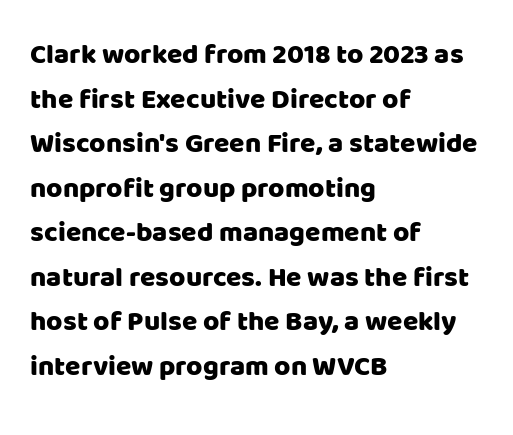
Q: Is the text italic (slanted)? A: No, it is upright.
Q: Is the typeface a serif or a sans-serif typeface? A: Sans-serif.
Q: Is the text underlined? A: No.
Q: How is the paragraph aligned? A: Left-aligned.
Q: Is the spacing between letters normal or unusually wide? A: Normal.
Q: Is the spacing between lines tight, normal or loose? A: Normal.
Q: Width (condensed, normal, or wide)? A: Normal.
Q: Stroke contrast? A: Low.
Q: x-height? A: Large.
Q: Monospaced? A: No.
